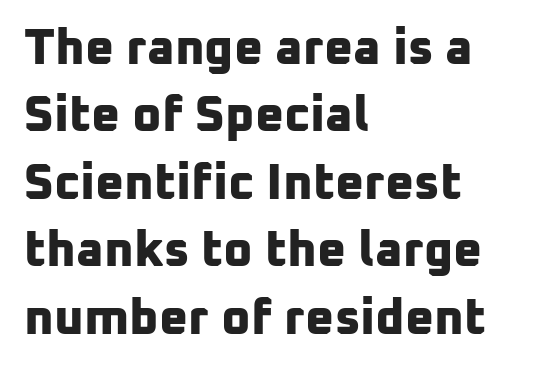
Each letter keeps its own natural width here, so spacing adapts to shape. Compared with typical paragraphs, the rows here are spaced about the same. Clear beneath every line of the passage. Stroke thickness is high; the sample reads as a true bold. Casual observation: everything's shoved over to the left. The face used here is rendered with its standard letterfit.
